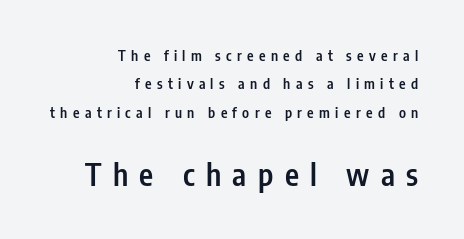
{"serif": "no", "italic": "no", "bold": "semi", "weight": "semibold", "width": "condensed", "stroke_contrast": "low", "x_height": "medium", "monospaced": "no", "underline": "no", "align": "right", "line_spacing": "loose", "line_spacing_ratio": 2.02, "letter_spacing": "wide", "letter_spacing_em": 0.38, "larger_block": "second", "size_ratio": 2.14, "glyph_px": 30}
